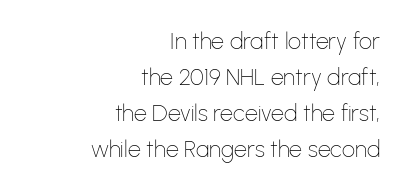
Q: Is the text bold? A: No.
Q: Is the text italic (slanted)? A: No, it is upright.
Q: Is the text underlined? A: No.
Q: How is the paragraph aligned? A: Right-aligned.
Q: Is the spacing between letters normal or unusually wide? A: Normal.
Q: Is the spacing between lines tight, normal or loose? A: Normal.
